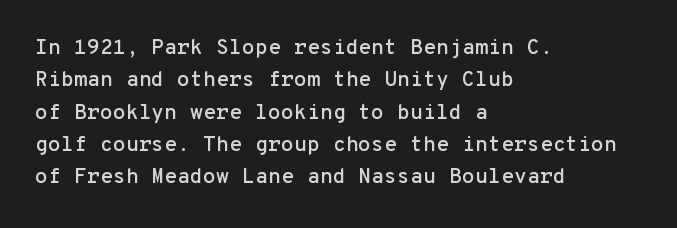
The image shows 21 px text type, upright; set left-aligned, normal line spacing (1.54x), normal letter spacing, not underlined.
